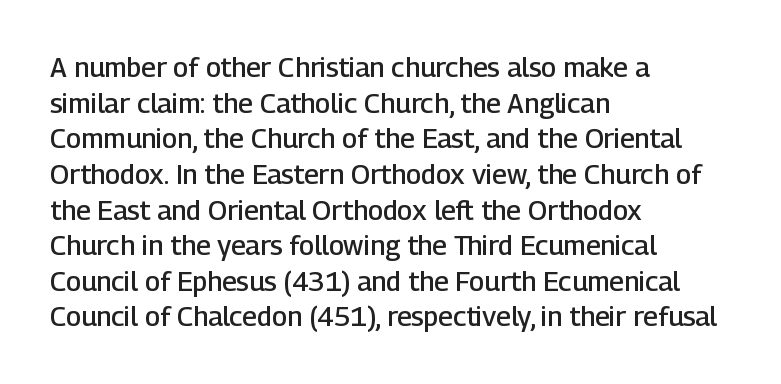
Compared with an ordinary text face, these strokes are moderately heavier — a semibold. The type sits square on the baseline with zero lean. The letters sit at their default tracking, neither squeezed nor spread. A normal amount of white space separates one row of letters from the next.
